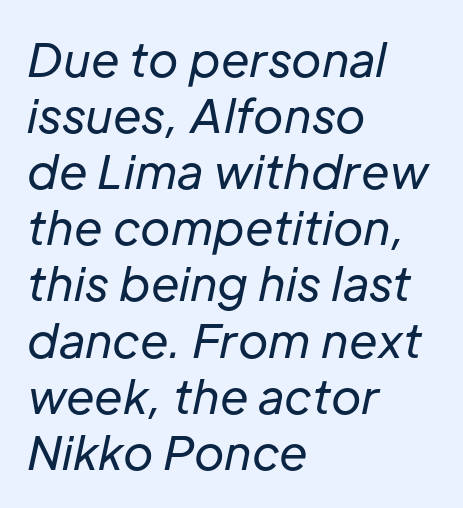
Stems here are at most as thick as an everyday book face. Leftover space on each line is placed entirely after the last word. Slant detected: the letters are inclined. The face used here is rendered with its standard letterfit. No word sits above an underline. Proportional: the letters do not fall into vertical columns.
